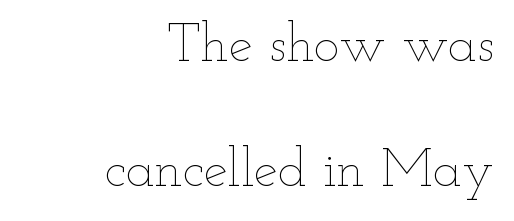
The image shows 54 px thin, wide type, upright; set right-aligned, loose line spacing (2.32x), normal letter spacing, not underlined; low stroke contrast and a small x-height.
